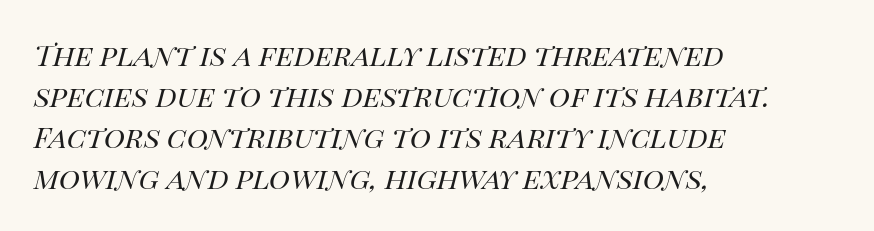
{"italic": "yes", "lean": "right", "slant_degrees": 14, "bold": "no", "weight": "regular", "width": "normal", "stroke_contrast": "high", "x_height": "large", "monospaced": "no", "underline": "no", "align": "left", "line_spacing": "normal", "line_spacing_ratio": 1.41, "letter_spacing": "normal", "letter_spacing_em": 0.0, "glyph_px": 29}
